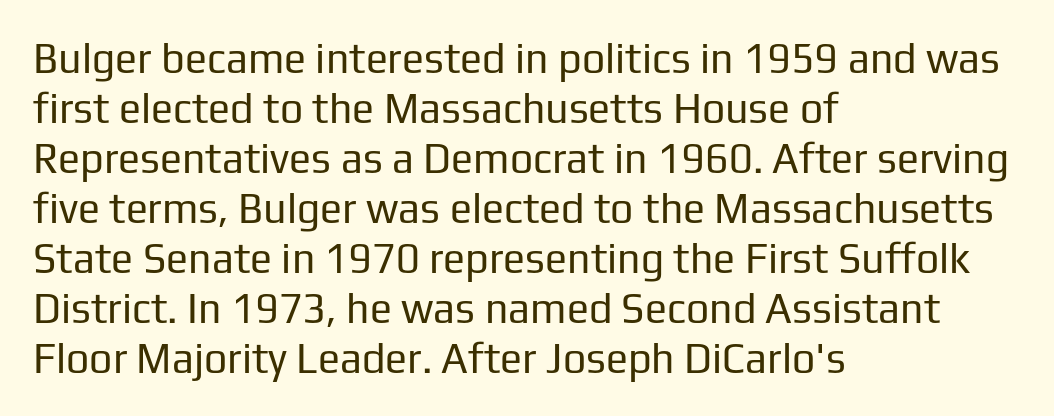
Q: Is the text bold? A: No.
Q: Is the text italic (slanted)? A: No, it is upright.
Q: Is the typeface a serif or a sans-serif typeface? A: Sans-serif.
Q: Is the text underlined? A: No.
Q: How is the paragraph aligned? A: Left-aligned.
Q: Is the spacing between letters normal or unusually wide? A: Normal.
Q: Width (condensed, normal, or wide)? A: Normal.
Q: Stroke contrast? A: Low.
Q: x-height? A: Medium.
Q: Monospaced? A: No.
